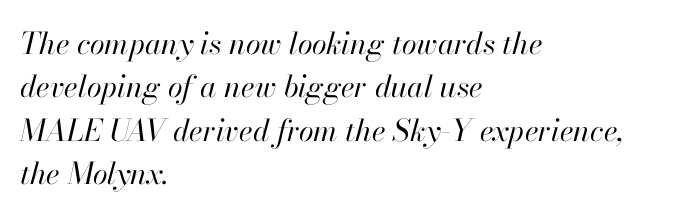
The image shows 30 px regular-weight type, italic (leaning right); set left-aligned, normal line spacing (1.45x), normal letter spacing, not underlined; high stroke contrast and a small x-height.
